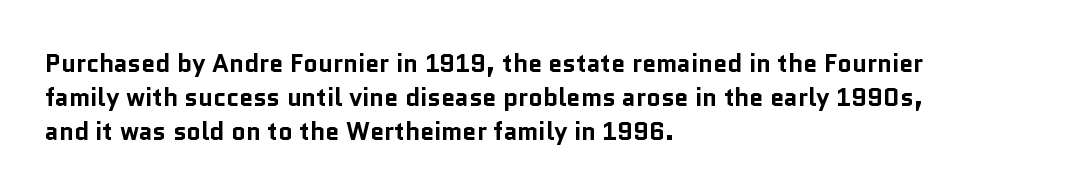
The image shows 25 px bold type, upright; set left-aligned, normal line spacing (1.37x), normal letter spacing, not underlined.
